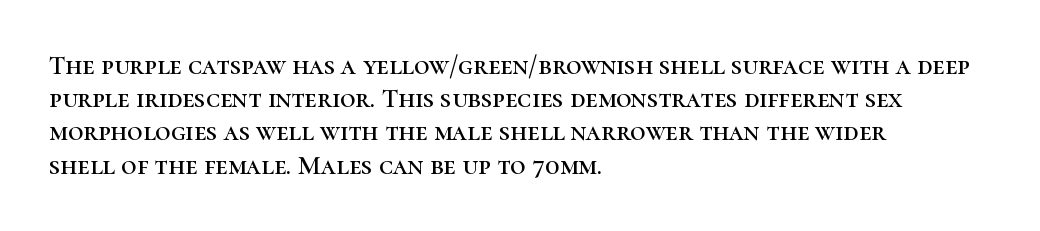
Q: Is the text italic (slanted)? A: No, it is upright.
Q: Is the text underlined? A: No.
Q: How is the paragraph aligned? A: Left-aligned.
Q: Is the spacing between letters normal or unusually wide? A: Normal.
